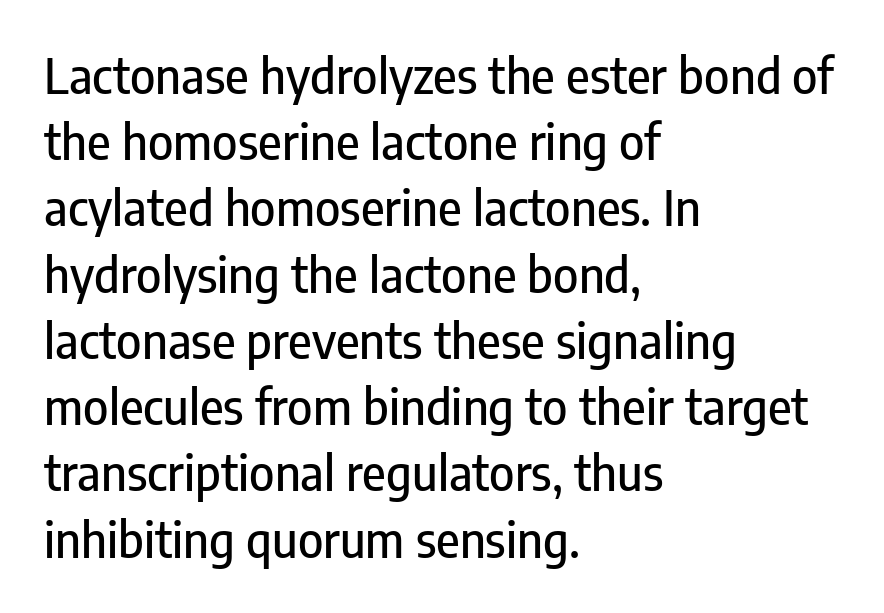
{"serif": "no", "italic": "no", "width": "condensed", "stroke_contrast": "low", "x_height": "medium", "monospaced": "no", "underline": "no", "align": "left", "line_spacing": "normal", "line_spacing_ratio": 1.38, "letter_spacing": "normal", "letter_spacing_em": 0.0, "glyph_px": 48}
